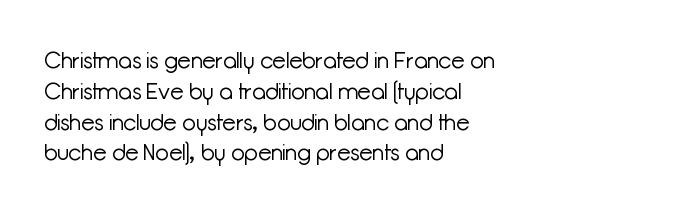
The image shows 22 px text type, upright; set left-aligned, normal line spacing (1.4x), normal letter spacing, not underlined.
